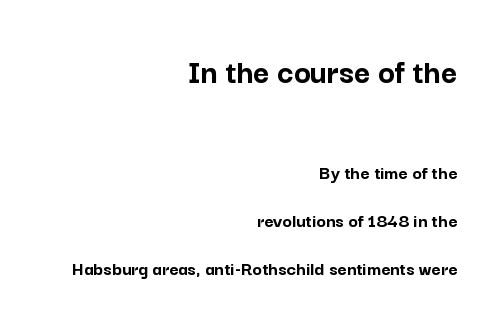
Where is the straight margin? On the right. Leading is clearly above the norm, producing a sparse column. The strokes are fattened all the way to bold. Every stem runs plumb, perpendicular to the baseline.
